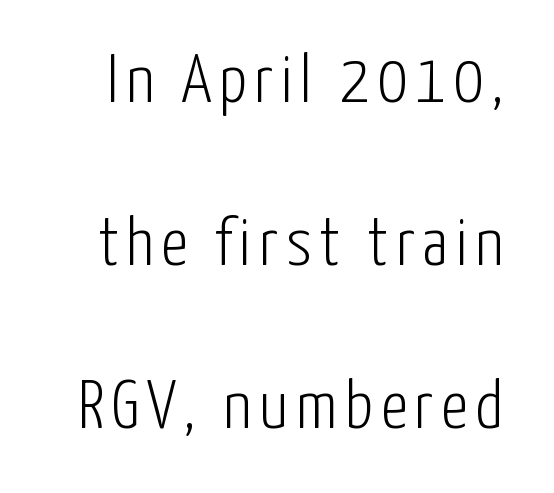
The image shows 69 px light, condensed sans-serif type, upright; set loose line spacing (2.36x), not underlined; low stroke contrast and a medium x-height.
